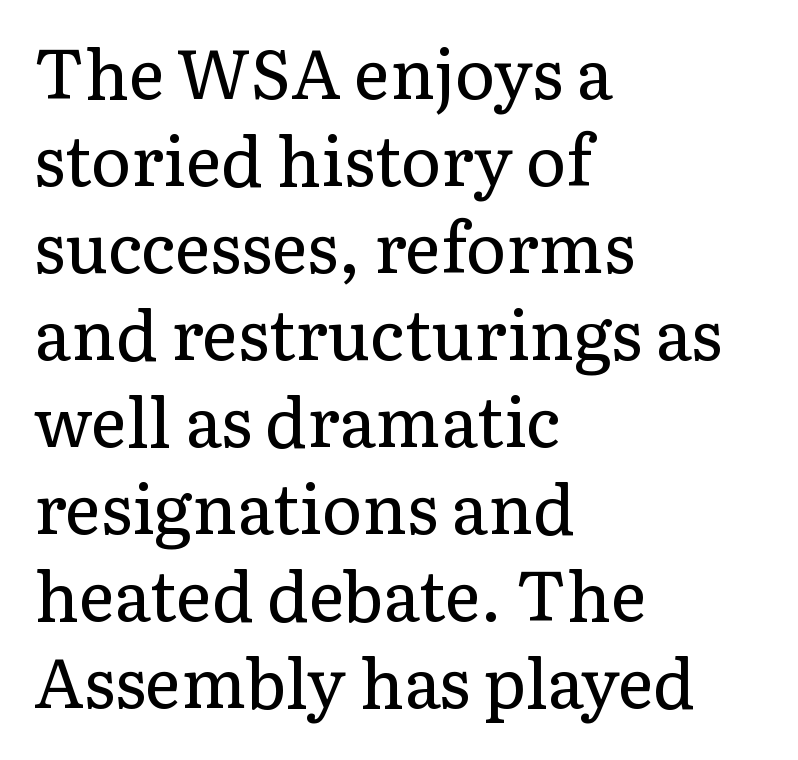
The image shows 68 px regular-weight serif type, upright; set left-aligned, normal line spacing (1.28x), normal letter spacing, not underlined; low stroke contrast and a medium x-height.
